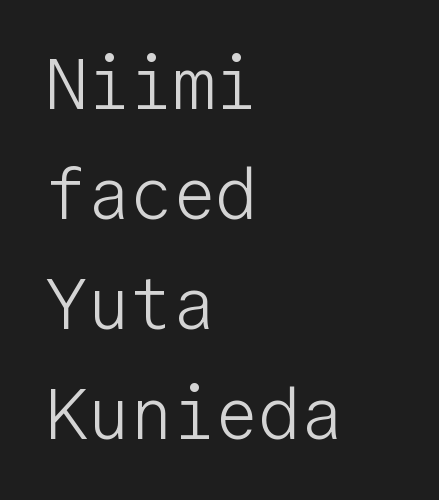
Students, observe: this is what conventionally led text looks like. The space beneath each line is pristine and unruled. The font family rendered here belongs to the sans-serif group. The type is set solid horizontally, with unmodified tracking. Characters remain perfectly vertical along every line. No letter is thick-stroked: the sample isn't bold.
